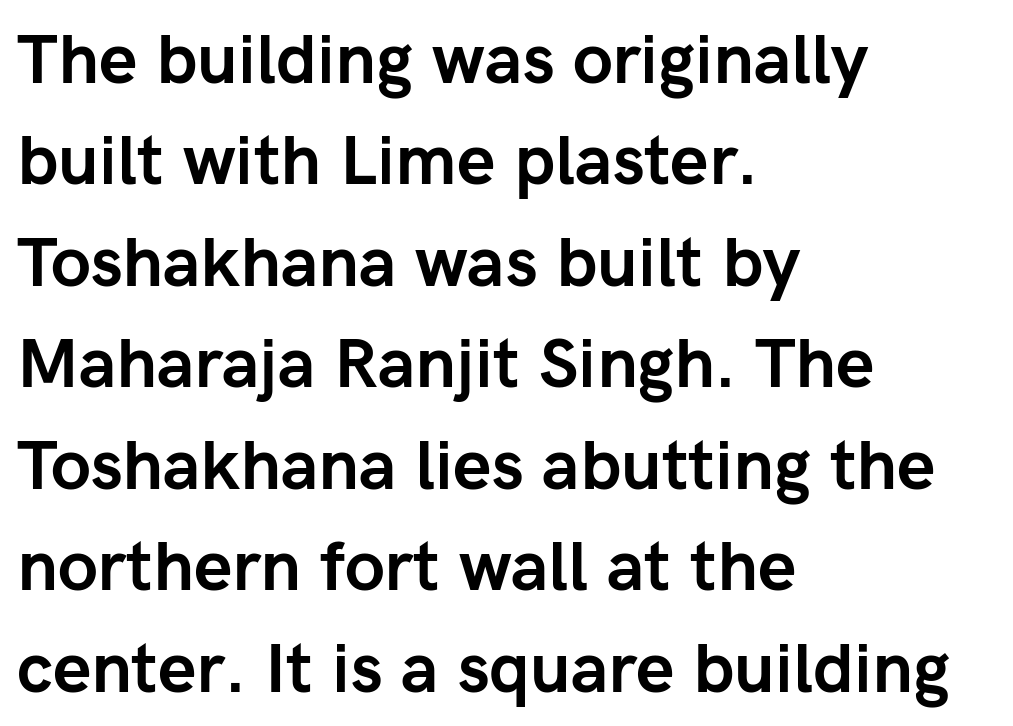
The image shows 69 px semibold sans-serif type, upright; set left-aligned, normal line spacing (1.47x), normal letter spacing, not underlined; low stroke contrast and a medium x-height.
